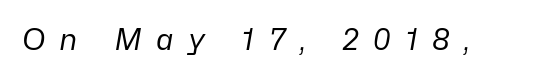
The image shows 29 px regular-weight type, italic (leaning right); set unusually wide letter spacing (+0.49 em), not underlined; low stroke contrast and a medium x-height.
